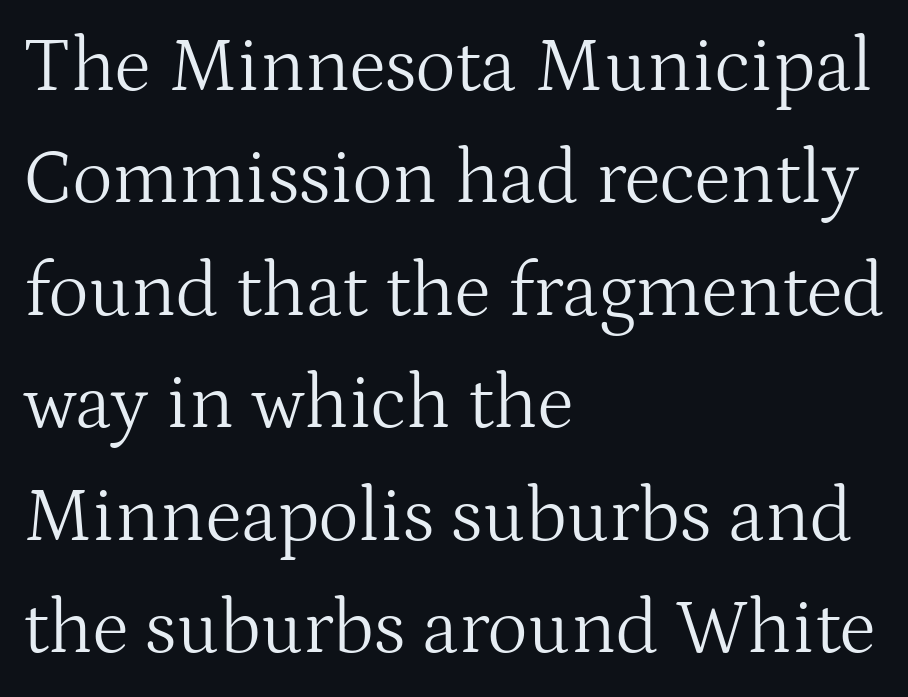
{"serif": "yes", "italic": "no", "bold": "no", "weight": "light", "width": "normal", "stroke_contrast": "medium", "x_height": "medium", "monospaced": "no", "underline": "no", "align": "left", "line_spacing": "normal", "line_spacing_ratio": 1.46, "letter_spacing": "normal", "letter_spacing_em": 0.0, "glyph_px": 77}
